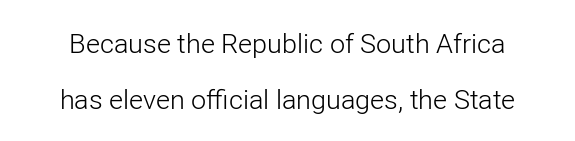
{"italic": "no", "bold": "no", "underline": "no", "line_spacing": "loose", "line_spacing_ratio": 2.06, "letter_spacing": "normal", "letter_spacing_em": 0.0, "glyph_px": 27}
